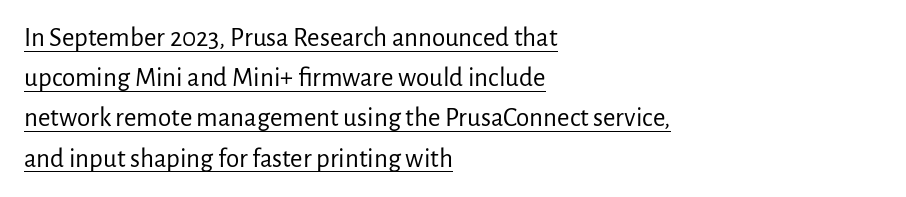
{"italic": "no", "bold": "no", "underline": "yes", "align": "left", "line_spacing": "normal", "line_spacing_ratio": 1.49, "letter_spacing": "normal", "letter_spacing_em": 0.0, "glyph_px": 27}
